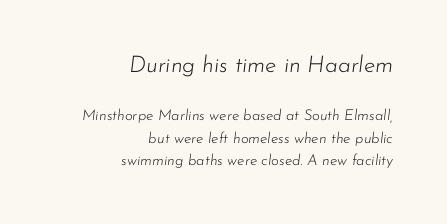
Q: Is the text bold? A: No.
Q: Is the text italic (slanted)? A: Yes, it leans right by about 7 degrees.
Q: Is the text underlined? A: No.
Q: How is the paragraph aligned? A: Right-aligned.
Q: Is the spacing between letters normal or unusually wide? A: Normal.
Q: Is the spacing between lines tight, normal or loose? A: Normal.
Q: Which block of text is set in a larger size, the first (top) or the second (bottom)? A: The first (top) one.
